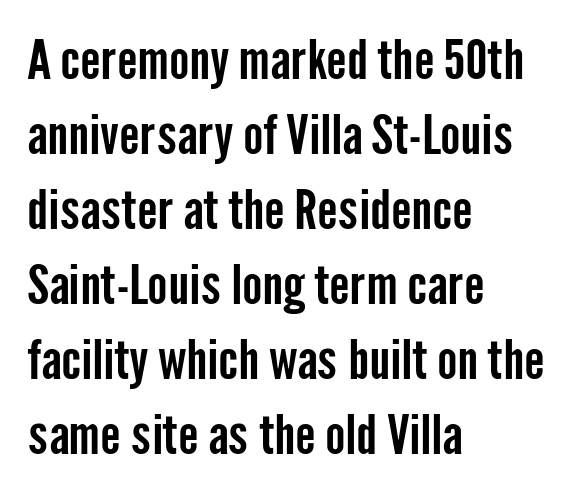
{"serif": "no", "italic": "no", "width": "condensed", "stroke_contrast": "low", "x_height": "medium", "monospaced": "no", "underline": "no", "align": "left", "line_spacing": "normal", "line_spacing_ratio": 1.39, "letter_spacing": "normal", "letter_spacing_em": 0.0, "glyph_px": 54}
